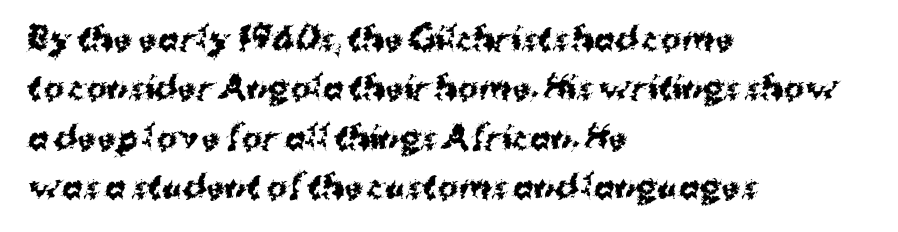
Look at the stroke-to-counter ratio: heavy, a bold. Type without underlining. The designer left line spacing at the default. Varying glyph widths throughout — classic text-font behaviour. Nope, no serifs anywhere on these letters.
